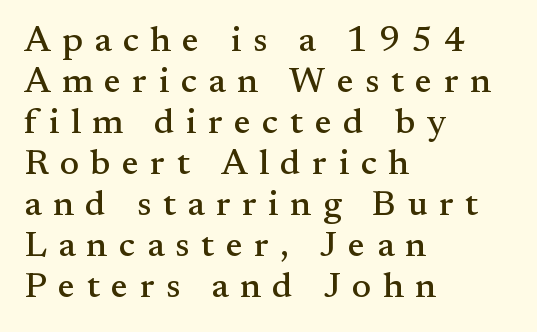
This sample is left-justified, so line endings fall wherever the words run out. Horizontal bands of white between lines are thin slivers. In terms of letterspacing, this is a distinctly airy, spread setting. The letters advance in unequal steps, a hallmark of proportional type.
